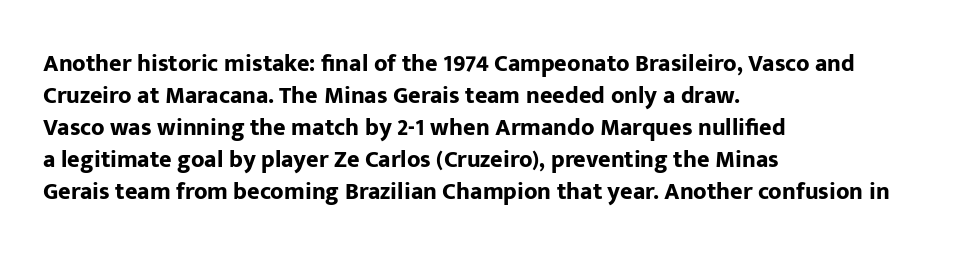
The image shows 24 px bold type, upright; set left-aligned, normal line spacing (1.33x), normal letter spacing, not underlined.
